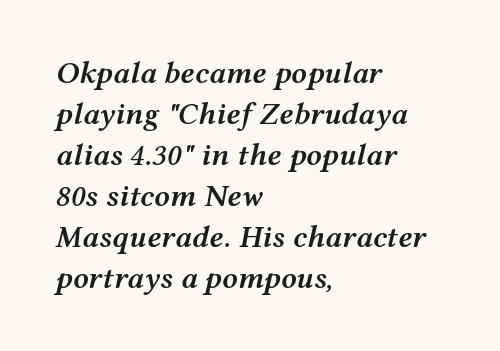
The image shows 31 px semibold, wide type, italic (leaning right); set left-aligned, normal line spacing (1.32x), normal letter spacing, not underlined; medium stroke contrast and a medium x-height.
